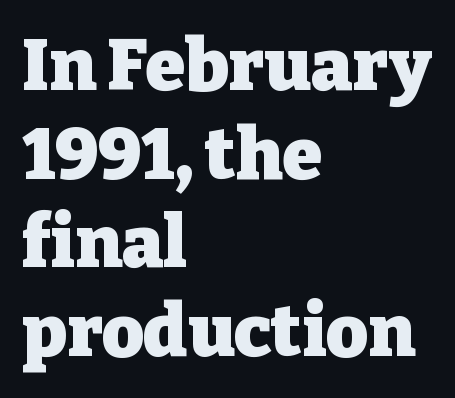
The image shows 72 px heavy serif type, upright; set left-aligned, line spacing 1.23x, normal letter spacing, not underlined; low stroke contrast and a medium x-height.
